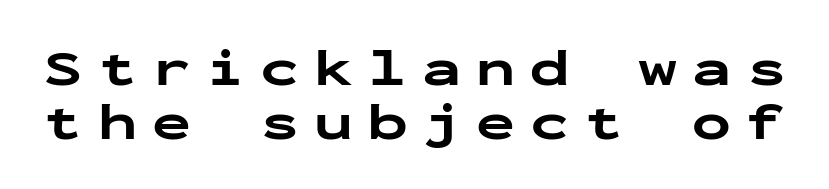
Q: Is the text bold? A: Yes.
Q: Is the text italic (slanted)? A: No, it is upright.
Q: Is the typeface a serif or a sans-serif typeface? A: Sans-serif.
Q: Is the text underlined? A: No.
Q: Is the spacing between letters normal or unusually wide? A: Unusually wide.
Q: Is the spacing between lines tight, normal or loose? A: Tight.
Q: Width (condensed, normal, or wide)? A: Wide.
Q: Stroke contrast? A: Low.
Q: x-height? A: Medium.
Q: Monospaced? A: Yes.
